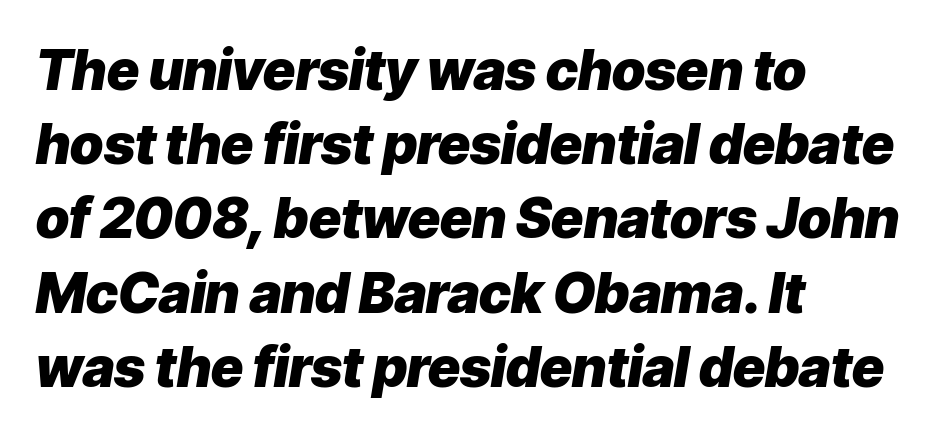
Thick stems and heavy bowls — unmistakably bold. Posture: slanted. The rendering uses a moderate line-height, typical for paragraphs. Nothing unusual about the tracking: characters are spaced as the font intends. The rag falls on the right side of this text block.
